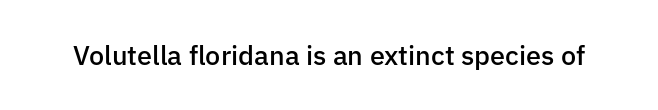
The image shows 27 px text type, upright; set normal letter spacing, not underlined.
